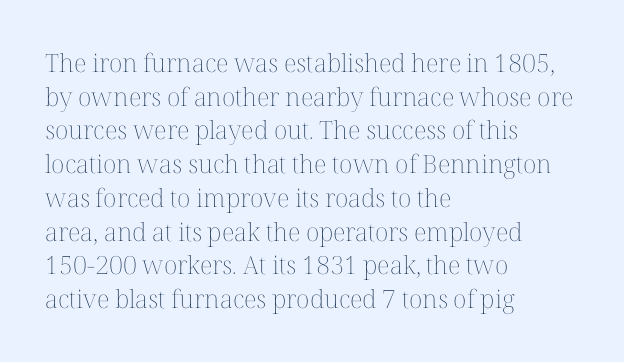
Q: Is the text bold? A: No.
Q: Is the text italic (slanted)? A: No, it is upright.
Q: Is the text underlined? A: No.
Q: How is the paragraph aligned? A: Left-aligned.
Q: Is the spacing between letters normal or unusually wide? A: Normal.
Q: Is the spacing between lines tight, normal or loose? A: Normal.
